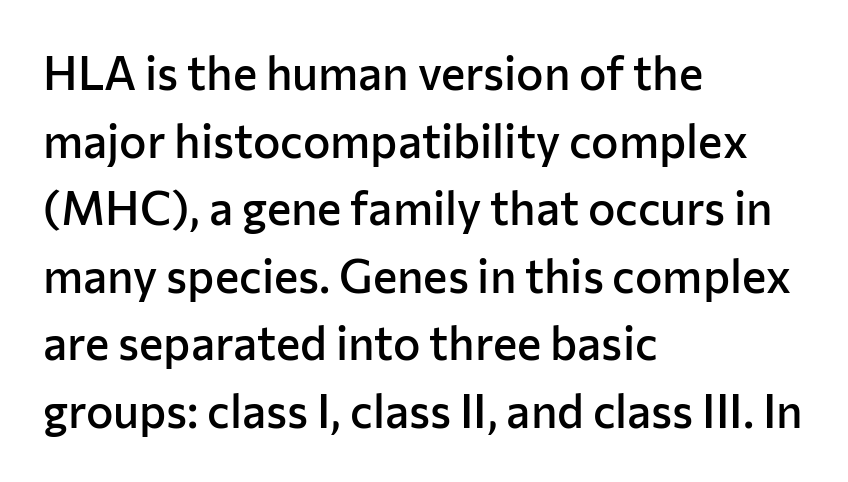
Spacing verdict: proportional, widths tailored to each character. Quick note: not italic, upright. Does the copy run flush right? No — it runs flush left. The characters display no serif detailing; their extremities are plain. Letters rest on an invisible, unmarked baseline. Firm but not heavy-handed strokes: this text is semibold.
